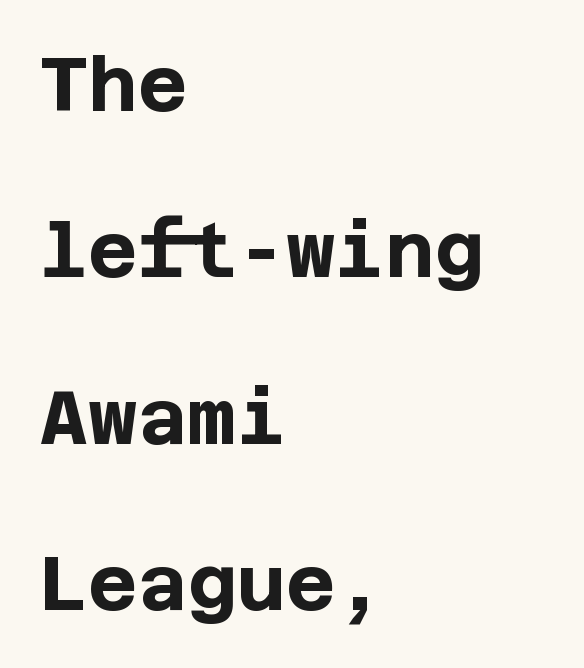
Q: Is the text bold? A: Yes.
Q: Is the text italic (slanted)? A: No, it is upright.
Q: Is the typeface a serif or a sans-serif typeface? A: Sans-serif.
Q: Is the text underlined? A: No.
Q: How is the paragraph aligned? A: Left-aligned.
Q: Is the spacing between letters normal or unusually wide? A: Normal.
Q: Is the spacing between lines tight, normal or loose? A: Loose.
Q: Width (condensed, normal, or wide)? A: Normal.
Q: Stroke contrast? A: Low.
Q: x-height? A: Large.
